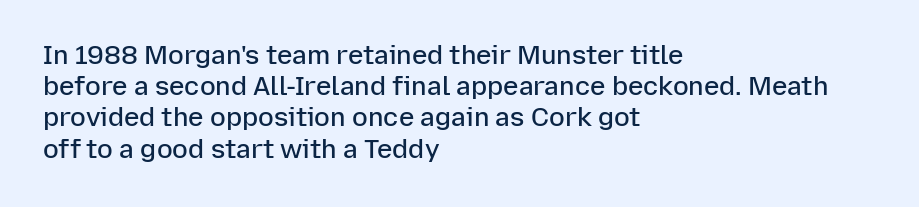
Q: Is the text bold? A: Semi-bold.
Q: Is the text italic (slanted)? A: No, it is upright.
Q: Is the text underlined? A: No.
Q: How is the paragraph aligned? A: Left-aligned.
Q: Is the spacing between letters normal or unusually wide? A: Normal.
